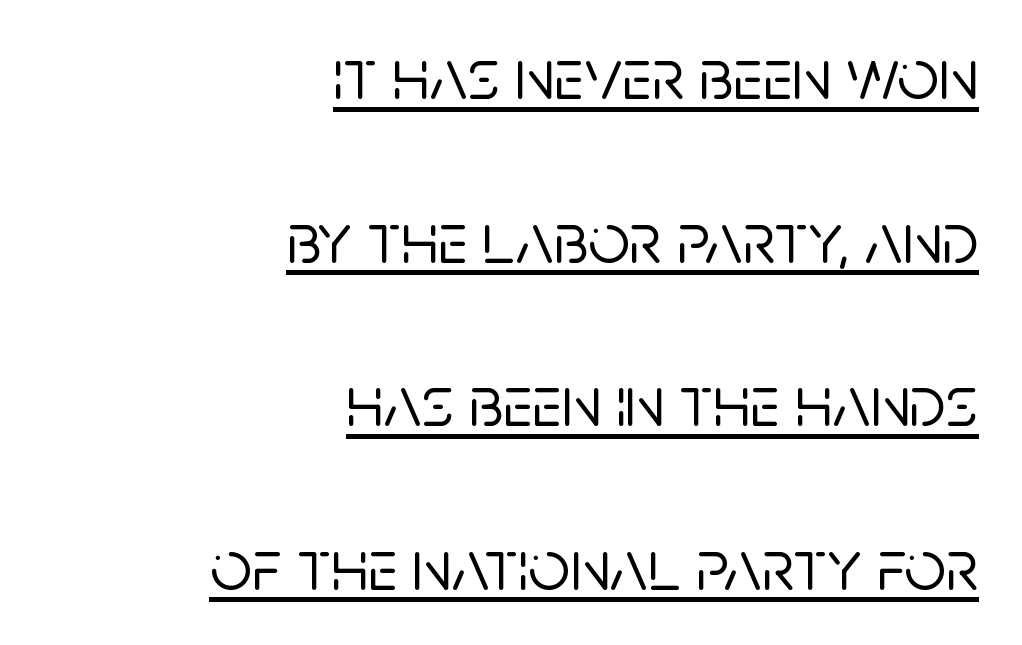
{"serif": "no", "italic": "no", "width": "normal", "stroke_contrast": "low", "x_height": "large", "monospaced": "no", "underline": "yes", "align": "right", "line_spacing": "loose", "line_spacing_ratio": 2.24, "letter_spacing": "normal", "letter_spacing_em": 0.0, "glyph_px": 73}
